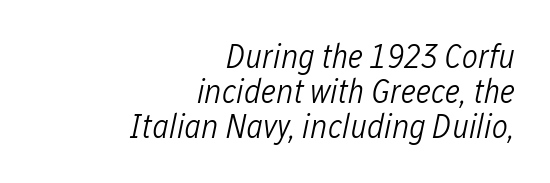
The image shows 34 px light, condensed type, italic (leaning right); set right-aligned, tight line spacing (1.03x), normal letter spacing, not underlined; low stroke contrast and a medium x-height.
